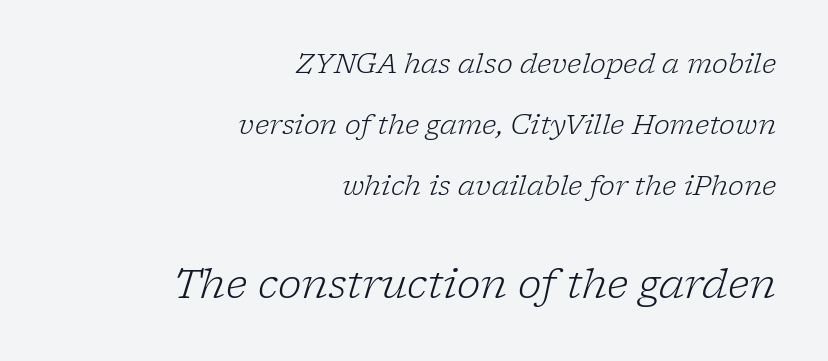
{"serif": "yes", "italic": "yes", "lean": "right", "slant_degrees": 17, "bold": "no", "weight": "light", "width": "normal", "stroke_contrast": "low", "x_height": "medium", "monospaced": "no", "underline": "no", "align": "right", "line_spacing": "loose", "line_spacing_ratio": 2.26, "letter_spacing": "normal", "letter_spacing_em": 0.0, "larger_block": "second", "size_ratio": 1.48, "glyph_px": 40}
